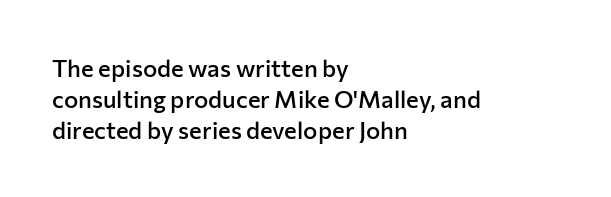
The image shows 24 px text type, upright; set left-aligned, normal line spacing (1.3x), normal letter spacing, not underlined.
